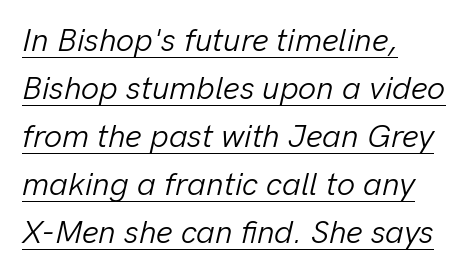
Q: Is the text bold? A: No.
Q: Is the text italic (slanted)? A: Yes, it leans right by about 13 degrees.
Q: Is the text underlined? A: Yes.
Q: How is the paragraph aligned? A: Left-aligned.
Q: Is the spacing between letters normal or unusually wide? A: Normal.
Q: Is the spacing between lines tight, normal or loose? A: Normal.
Q: Width (condensed, normal, or wide)? A: Normal.
Q: Stroke contrast? A: Low.
Q: x-height? A: Medium.
Q: Monospaced? A: No.
